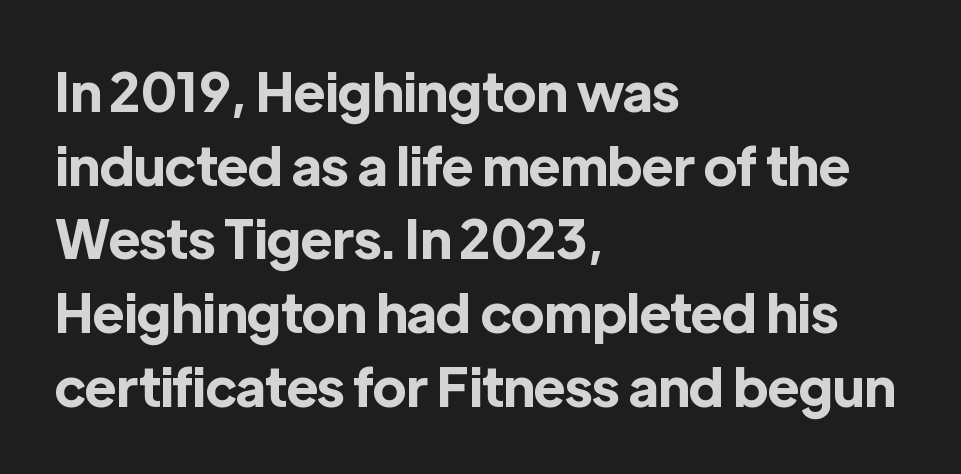
{"serif": "no", "italic": "no", "bold": "yes", "weight": "bold", "width": "normal", "x_height": "medium", "monospaced": "no", "underline": "no", "align": "left", "line_spacing": "normal", "line_spacing_ratio": 1.39, "letter_spacing": "normal", "letter_spacing_em": 0.0, "glyph_px": 53}
